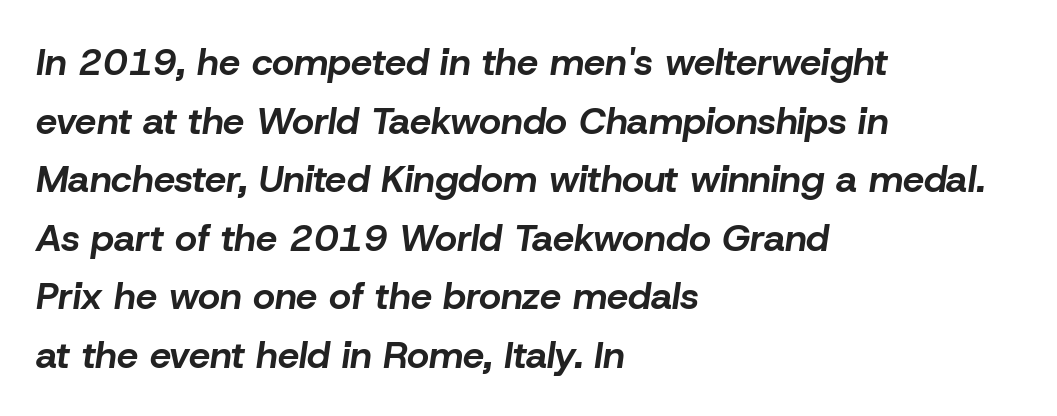
{"italic": "yes", "lean": "right", "slant_degrees": 8, "bold": "yes", "weight": "bold", "width": "normal", "stroke_contrast": "low", "x_height": "medium", "monospaced": "no", "underline": "no", "align": "left", "line_spacing": "normal", "line_spacing_ratio": 1.54, "letter_spacing": "normal", "letter_spacing_em": 0.0, "glyph_px": 38}
